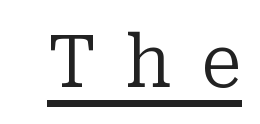
Q: Is the text bold? A: No.
Q: Is the text italic (slanted)? A: No, it is upright.
Q: Is the typeface a serif or a sans-serif typeface? A: Serif.
Q: Is the text underlined? A: Yes.
Q: Is the spacing between letters normal or unusually wide? A: Unusually wide.
Q: Width (condensed, normal, or wide)? A: Normal.
Q: Stroke contrast? A: Low.
Q: x-height? A: Medium.
Q: Monospaced? A: No.
